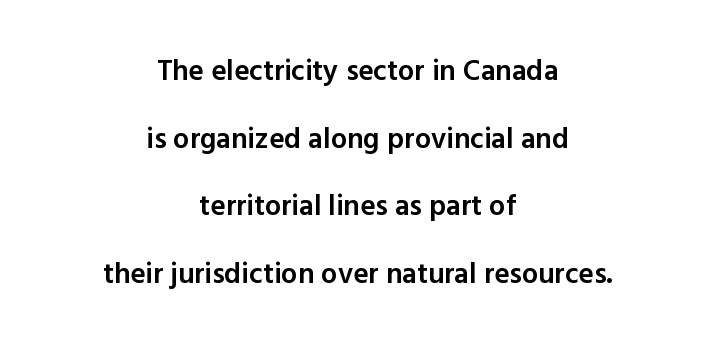
Q: Is the text bold? A: Semi-bold.
Q: Is the text italic (slanted)? A: No, it is upright.
Q: Is the typeface a serif or a sans-serif typeface? A: Sans-serif.
Q: Is the text underlined? A: No.
Q: How is the paragraph aligned? A: Centered.
Q: Is the spacing between letters normal or unusually wide? A: Normal.
Q: Is the spacing between lines tight, normal or loose? A: Loose.
Q: Width (condensed, normal, or wide)? A: Normal.
Q: x-height? A: Medium.
Q: Monospaced? A: No.
